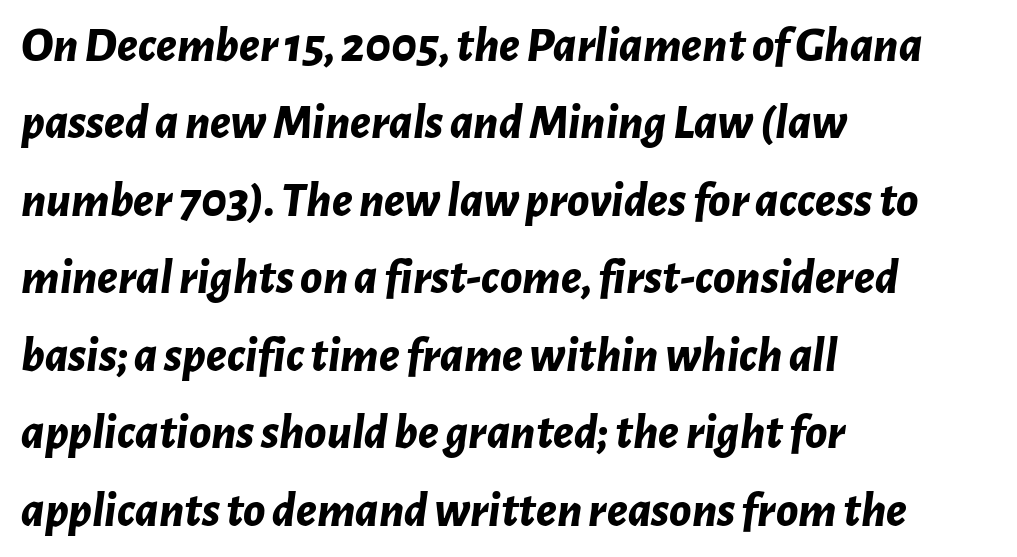
{"italic": "yes", "lean": "right", "slant_degrees": 7, "bold": "yes", "weight": "bold", "width": "normal", "stroke_contrast": "low", "x_height": "medium", "monospaced": "no", "underline": "no", "align": "left", "line_spacing": "normal", "line_spacing_ratio": 1.55, "letter_spacing": "normal", "letter_spacing_em": 0.0, "glyph_px": 50}
